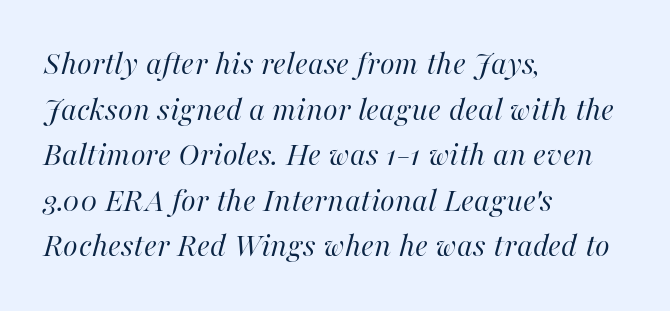
The image shows 34 px regular-weight type, italic (leaning right); set left-aligned, normal line spacing (1.34x), normal letter spacing, not underlined; high stroke contrast and a medium x-height.
